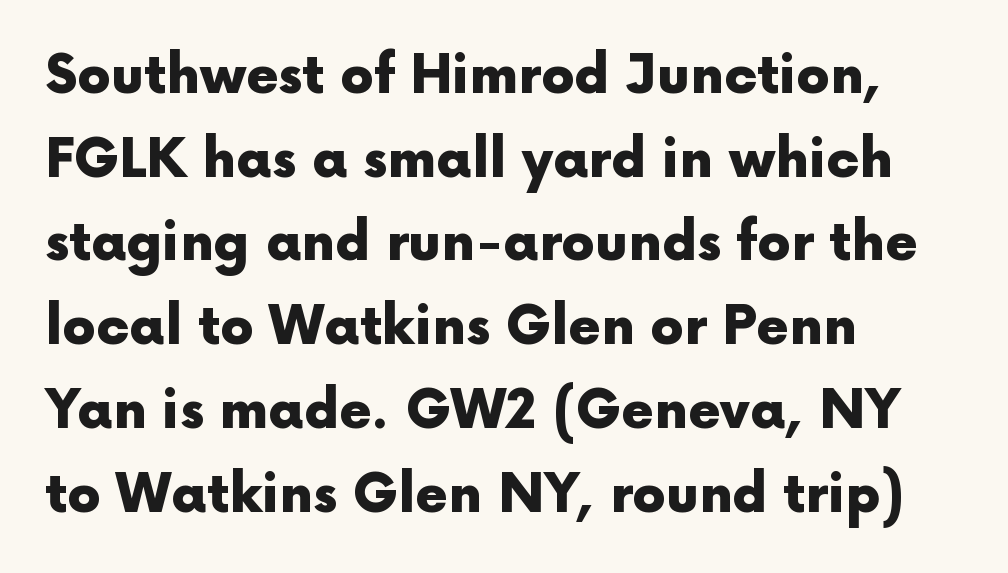
The image shows 53 px heavy sans-serif type, upright; set left-aligned, normal line spacing (1.58x), normal letter spacing, not underlined; a medium x-height.
